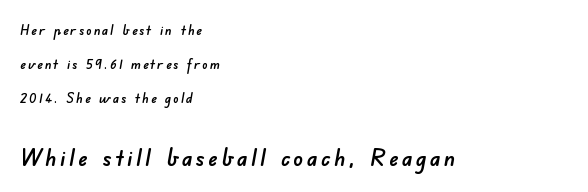
The image shows 24 px text type; set left-aligned, loose line spacing (2.42x), not underlined; the second (bottom) block is 1.71x larger.
